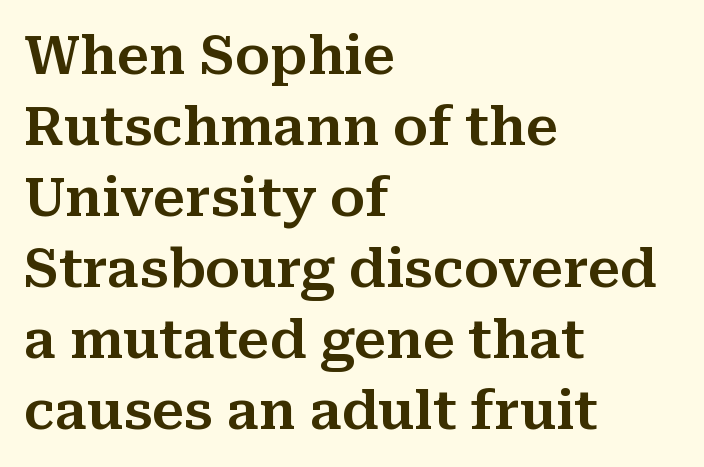
Only glyphs here, with clear space below each row. The passage is arranged the way most books set body copy — flush left. The type sits square on the baseline with zero lean. Reading down the column, the eye jumps a familiar distance to each next line. These lines keep a tight, regular rhythm from letter to letter. Serif or sans? Serif — the stroke terminals have little feet.
